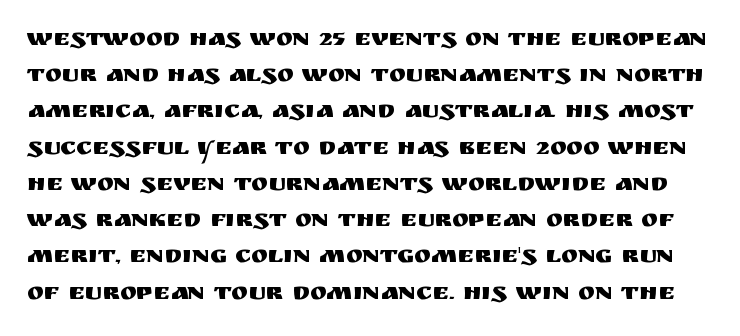
The passage shown is not underscored anywhere. The designer left line spacing at the default. The letters sit at their default tracking, neither squeezed nor spread. Characters remain perfectly vertical along every line.
